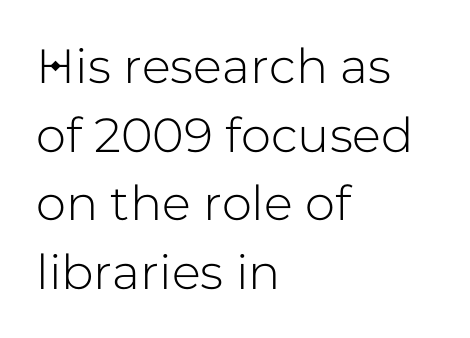
The image shows 48 px sans-serif type, upright; set left-aligned, normal line spacing (1.43x), normal letter spacing, not underlined; low stroke contrast and a medium x-height.
